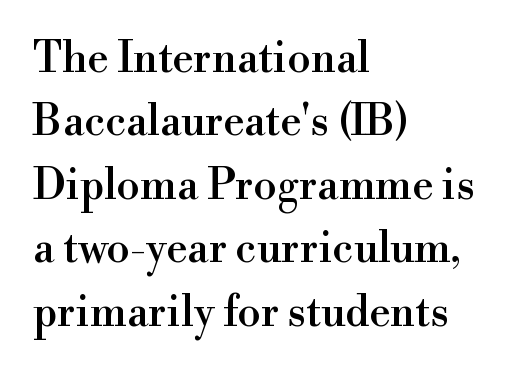
{"serif": "yes", "italic": "no", "width": "normal", "x_height": "small", "monospaced": "no", "underline": "no", "align": "left", "line_spacing": "normal", "line_spacing_ratio": 1.51, "letter_spacing": "normal", "letter_spacing_em": 0.0, "glyph_px": 42}
